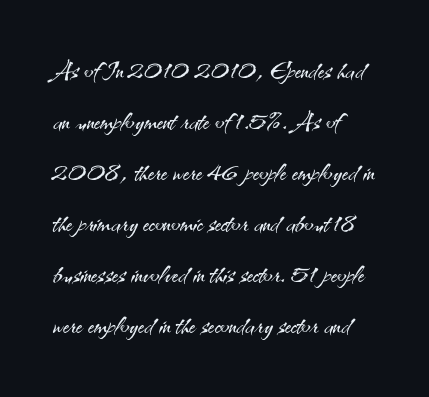
{"serif": "no", "bold": "no", "weight": "light", "width": "normal", "stroke_contrast": "medium", "x_height": "small", "monospaced": "no", "underline": "no", "align": "left", "line_spacing": "normal", "line_spacing_ratio": 1.5, "letter_spacing": "normal", "letter_spacing_em": 0.0, "glyph_px": 34}
